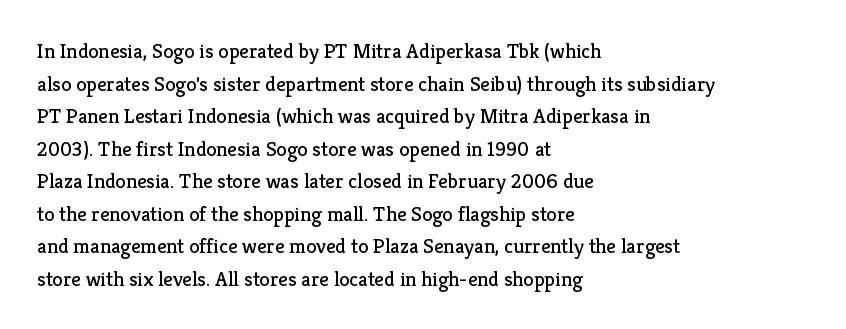
The image shows 21 px text type, upright; set left-aligned, normal line spacing (1.55x), normal letter spacing, not underlined.
